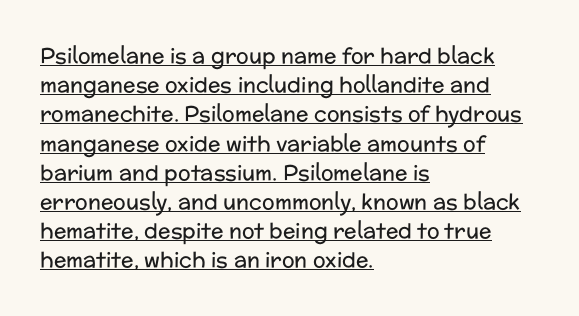
{"italic": "no", "bold": "no", "underline": "yes", "align": "left", "line_spacing": "normal", "line_spacing_ratio": 1.39, "letter_spacing": "normal", "letter_spacing_em": 0.0, "glyph_px": 21}
